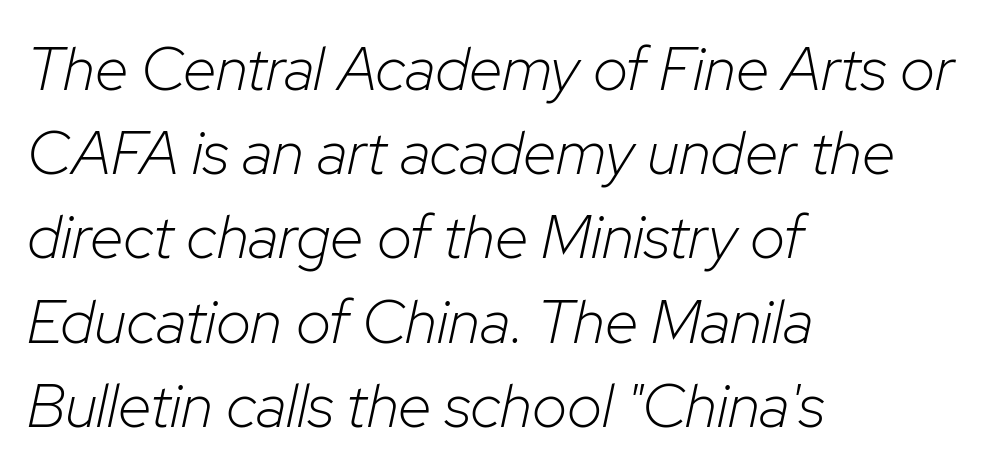
{"italic": "yes", "lean": "right", "slant_degrees": 12, "bold": "no", "weight": "light", "width": "normal", "stroke_contrast": "low", "x_height": "medium", "monospaced": "no", "underline": "no", "align": "left", "line_spacing": "normal", "line_spacing_ratio": 1.38, "letter_spacing": "normal", "letter_spacing_em": 0.0, "glyph_px": 61}
